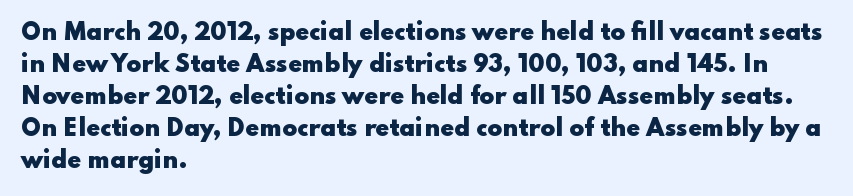
Q: Is the text bold? A: Yes.
Q: Is the text italic (slanted)? A: No, it is upright.
Q: Is the text underlined? A: No.
Q: How is the paragraph aligned? A: Left-aligned.
Q: Is the spacing between letters normal or unusually wide? A: Normal.
Q: Is the spacing between lines tight, normal or loose? A: Normal.
